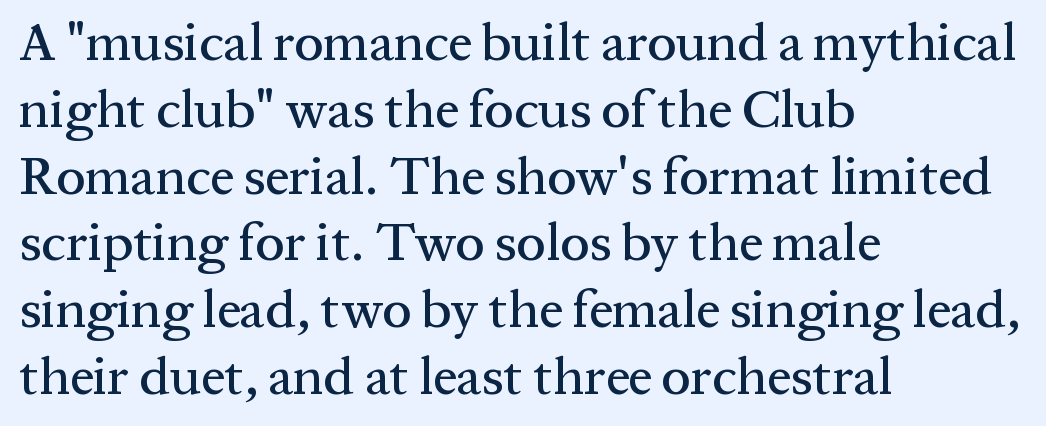
Q: Is the text italic (slanted)? A: No, it is upright.
Q: Is the typeface a serif or a sans-serif typeface? A: Serif.
Q: Is the text underlined? A: No.
Q: How is the paragraph aligned? A: Left-aligned.
Q: Is the spacing between letters normal or unusually wide? A: Normal.
Q: Is the spacing between lines tight, normal or loose? A: Normal.
Q: Width (condensed, normal, or wide)? A: Normal.
Q: Stroke contrast? A: Medium.
Q: x-height? A: Medium.
Q: Monospaced? A: No.
